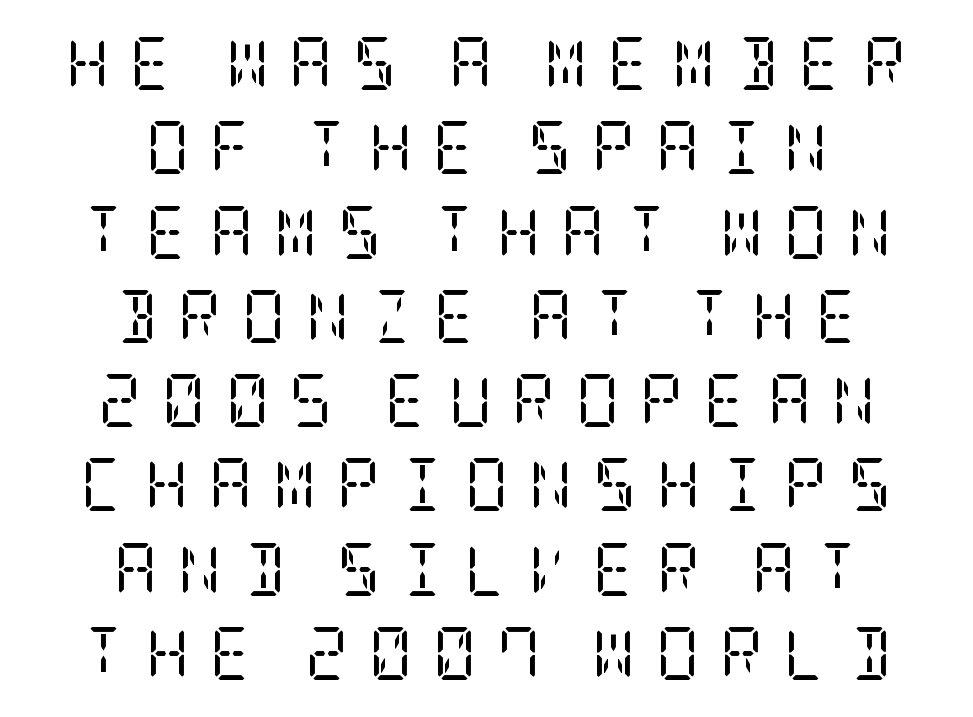
Weight class: somewhere from thin through regular. Lines of text with bare space underneath. These lines stack symmetrically, like a column narrowing and widening about its center. Nope, not italic — everything's standing straight. The rendering uses a moderate line-height, typical for paragraphs.
